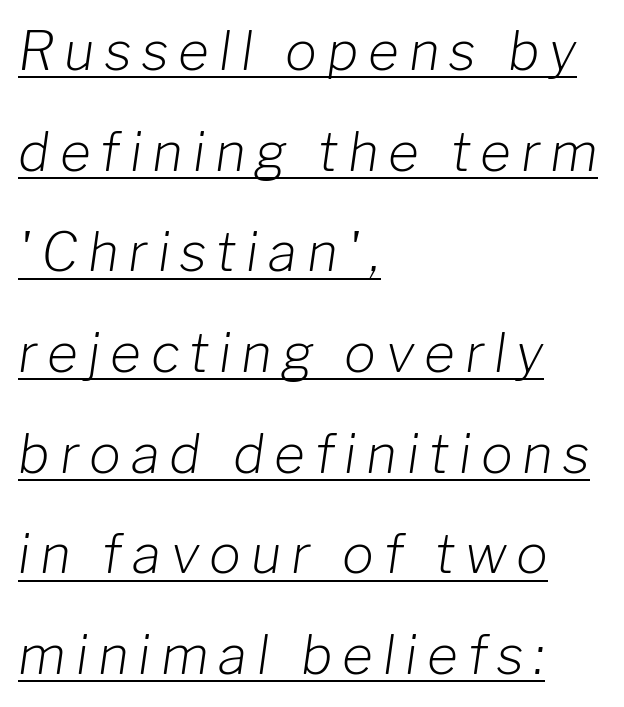
The image shows 53 px light type, italic (leaning right); set left-aligned, loose line spacing (1.9x), underlined; low stroke contrast and a medium x-height.
